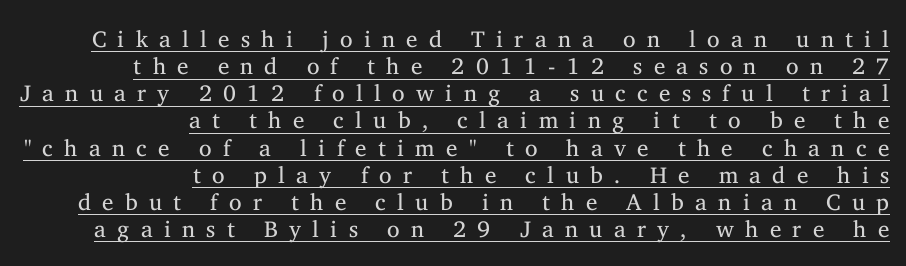
No italicization has been applied; the sample stays upright. Layout note: lines flush right. Vertical stems look standard width or narrower in stroke. Somebody hit Ctrl+U on this one — the words are underlined.
